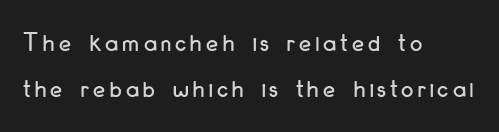
Q: Is the text italic (slanted)? A: No, it is upright.
Q: Is the text underlined? A: No.
Q: How is the paragraph aligned? A: Left-aligned.
Q: Is the spacing between lines tight, normal or loose? A: Normal.
